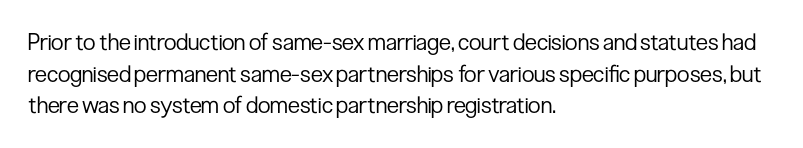
The strokes are not fattened; the text isn't bold. Beneath every word, the page is bare. Every row of glyphs begins at an identical x-position on the left. In terms of posture, this sample is upright.
